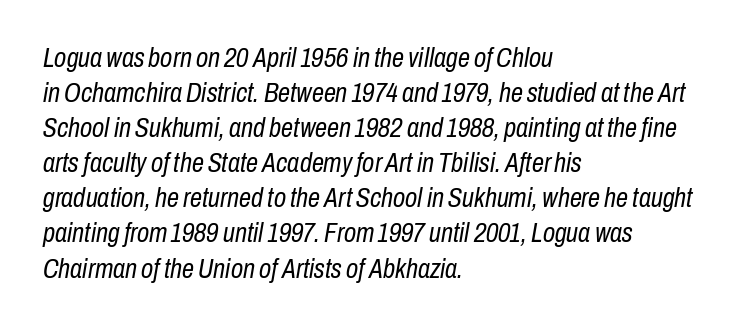
{"italic": "yes", "lean": "right", "slant_degrees": 10, "bold": "no", "underline": "no", "align": "left", "line_spacing": "normal", "line_spacing_ratio": 1.3, "letter_spacing": "normal", "letter_spacing_em": 0.0, "glyph_px": 27}
